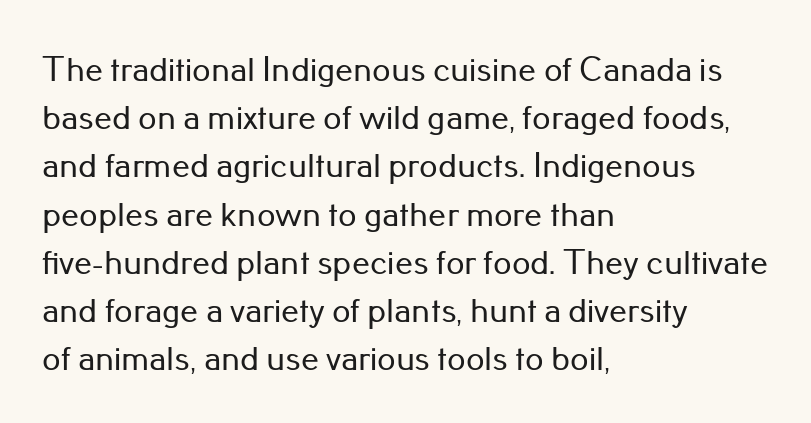
Q: Is the text italic (slanted)? A: No, it is upright.
Q: Is the typeface a serif or a sans-serif typeface? A: Sans-serif.
Q: Is the text underlined? A: No.
Q: How is the paragraph aligned? A: Left-aligned.
Q: Is the spacing between letters normal or unusually wide? A: Normal.
Q: Is the spacing between lines tight, normal or loose? A: Normal.
Q: Width (condensed, normal, or wide)? A: Normal.
Q: Stroke contrast? A: Low.
Q: x-height? A: Small.
Q: Monospaced? A: No.
